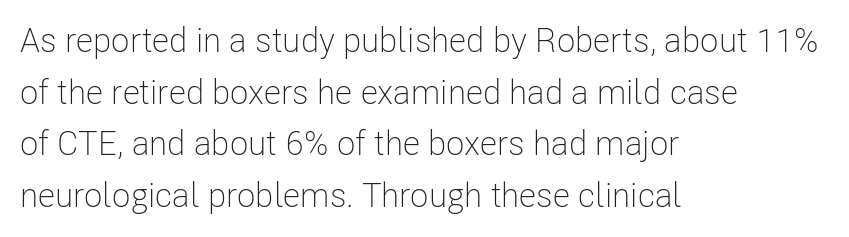
The image shows 34 px light, condensed sans-serif type, upright; set left-aligned, normal line spacing (1.52x), normal letter spacing, not underlined; low stroke contrast and a medium x-height.
